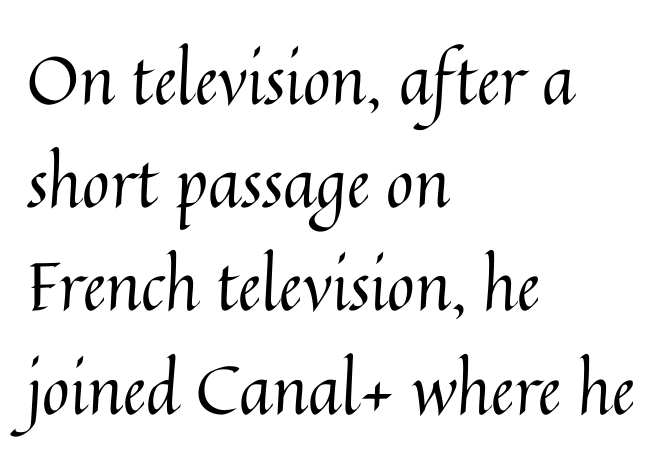
The image shows 67 px regular-weight type; set left-aligned, normal line spacing (1.54x), normal letter spacing, not underlined; medium stroke contrast and a medium x-height.
